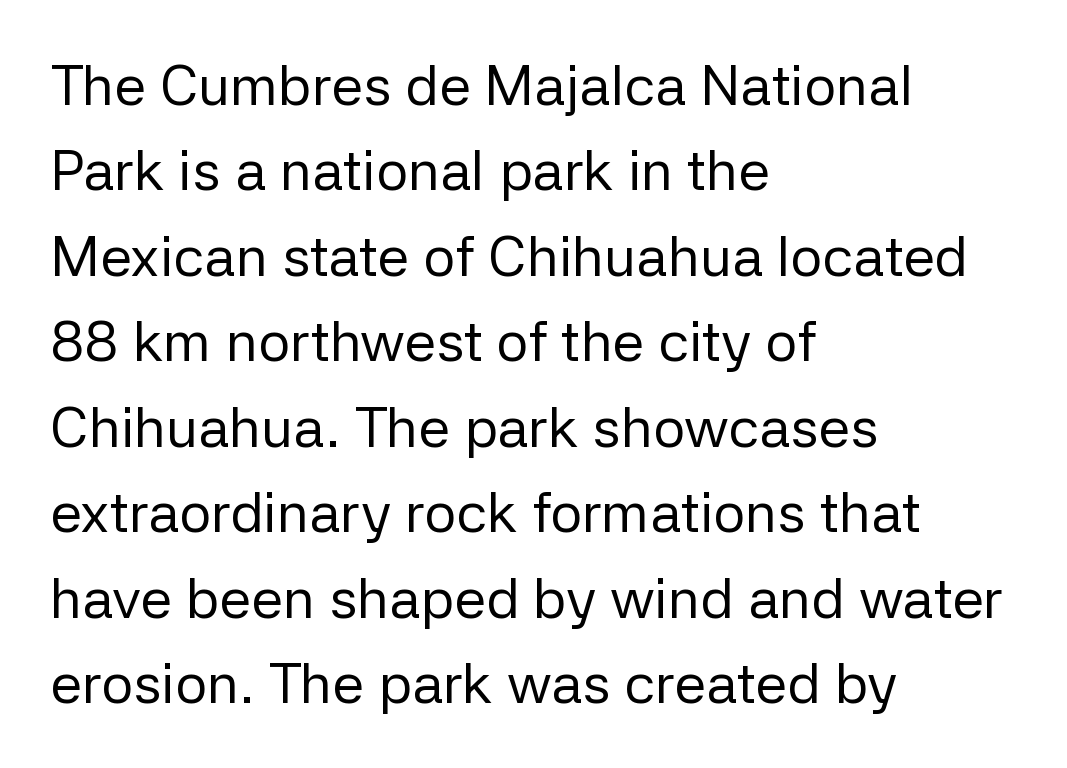
{"serif": "no", "italic": "no", "bold": "no", "weight": "regular", "width": "normal", "stroke_contrast": "low", "x_height": "medium", "monospaced": "no", "underline": "no", "align": "left", "line_spacing": "normal", "line_spacing_ratio": 1.5, "letter_spacing": "normal", "letter_spacing_em": 0.0, "glyph_px": 57}
